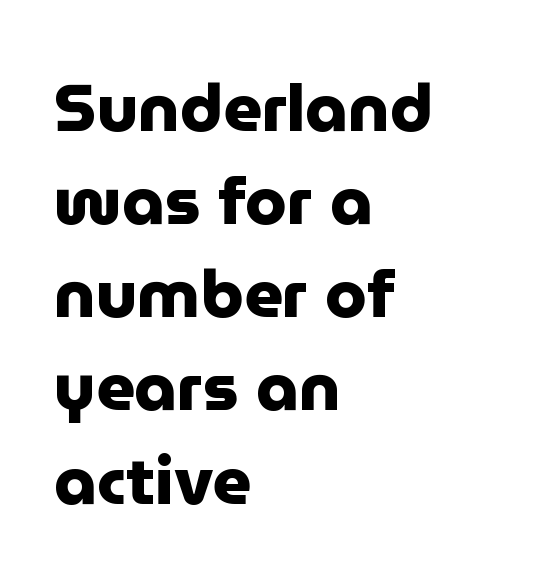
{"serif": "no", "italic": "no", "bold": "yes", "weight": "heavy", "width": "normal", "stroke_contrast": "low", "x_height": "medium", "monospaced": "no", "underline": "no", "align": "left", "line_spacing": "normal", "line_spacing_ratio": 1.39, "letter_spacing": "normal", "letter_spacing_em": 0.0, "glyph_px": 67}
